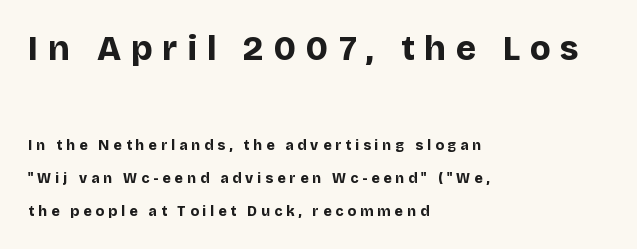
A clean baseline with only descenders dipping below it. The letters stand straight up with perfectly vertical stems. The glyphs in this specimen are sans serif. Display-style spreading of the glyphs; the letterfit is very open. Does the bottom block carry the larger type? No, the top block does.
